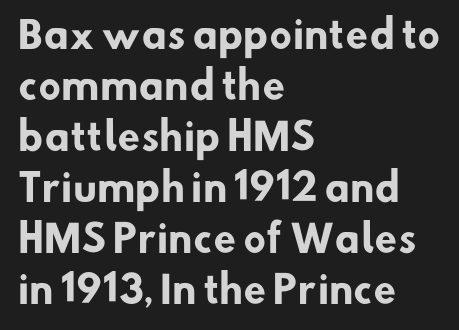
Q: Is the text bold? A: Yes.
Q: Is the typeface a serif or a sans-serif typeface? A: Sans-serif.
Q: Is the text underlined? A: No.
Q: How is the paragraph aligned? A: Left-aligned.
Q: Is the spacing between letters normal or unusually wide? A: Normal.
Q: Is the spacing between lines tight, normal or loose? A: Normal.
Q: Width (condensed, normal, or wide)? A: Normal.
Q: Stroke contrast? A: Low.
Q: x-height? A: Small.
Q: Monospaced? A: No.
